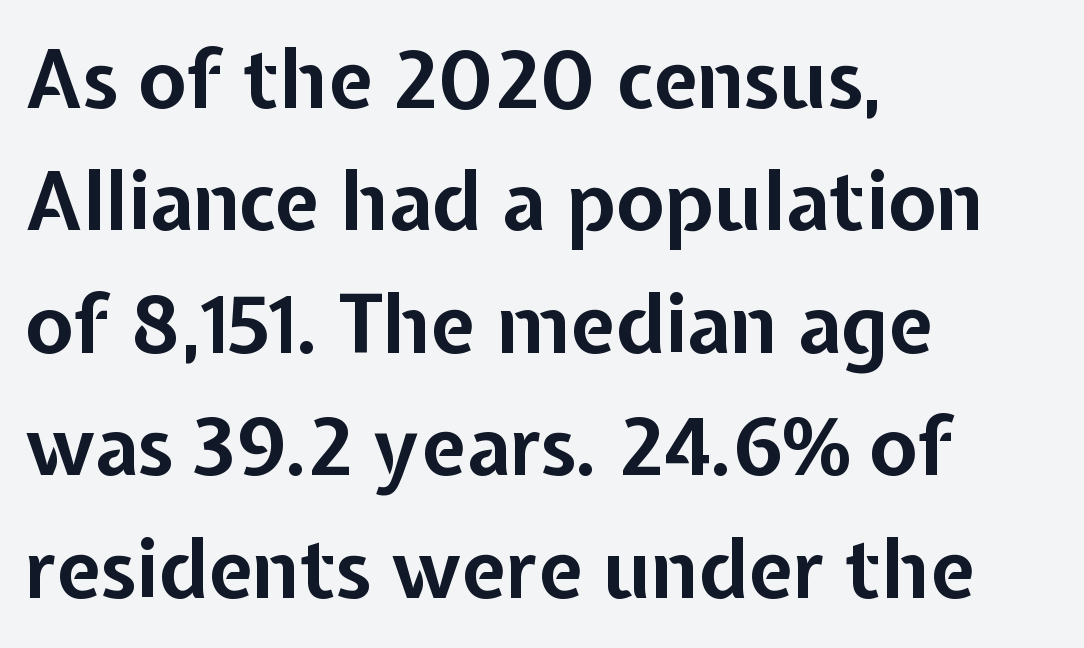
Every character sits straight up, as roman type does. Observe the absence of serifs on each vertical stroke in this sample. Note the varied advance widths — an 'i' is clearly narrower than an 'm'. Each word holds together tightly as a unit, with standard inter-letter gaps. Notice how the passage keeps a crisp vertical edge on the left only.
